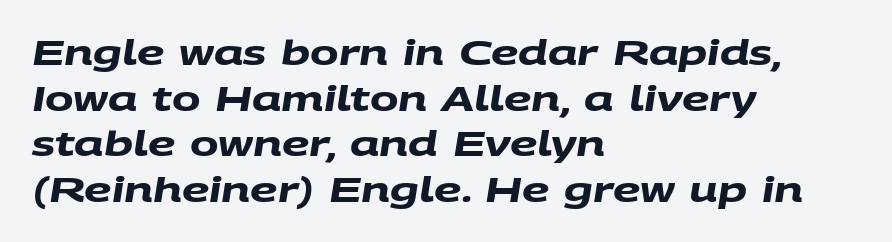
{"serif": "no", "bold": "yes", "weight": "heavy", "width": "wide", "stroke_contrast": "medium", "x_height": "large", "monospaced": "no", "underline": "no", "align": "left", "line_spacing": "normal", "line_spacing_ratio": 1.34, "letter_spacing": "normal", "letter_spacing_em": 0.0, "glyph_px": 34}
